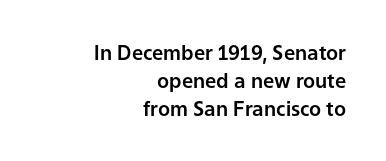
A clean baseline with only descenders dipping below it. A typesetter would call this zero additional tracking. It's the straight-up-and-down kind of type. In CSS terms this would be text-align: right.
